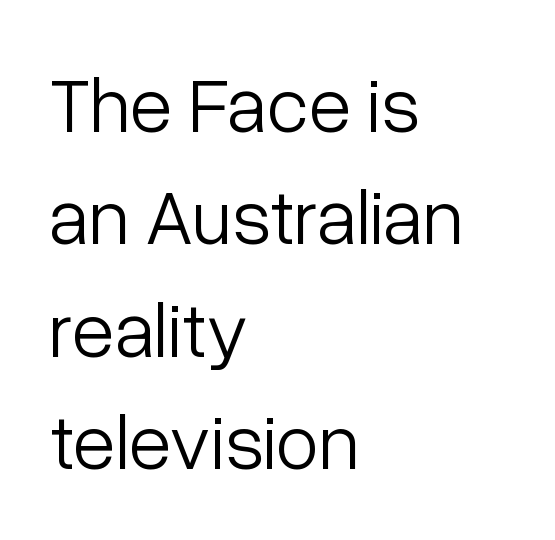
All the whitespace from short lines collects on the right. Upright lettering throughout. Letterform terminals end flat and unadorned throughout the passage. These glyphs show unthickened strokes, regular width or finer.
